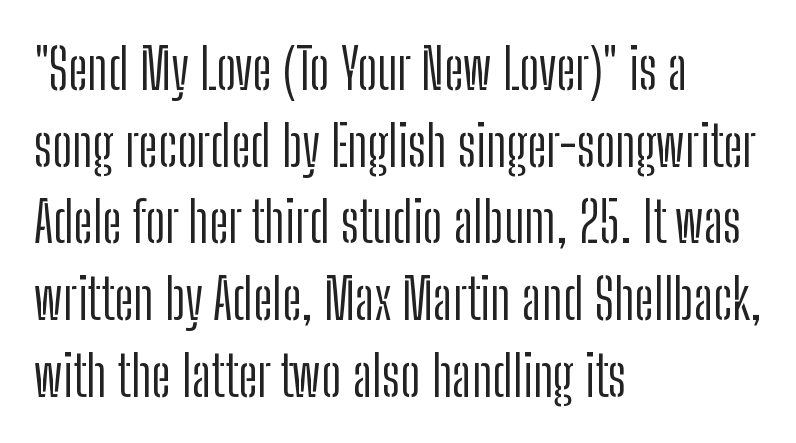
In terms of letterspacing, this is plain default setting. A student would call this left alignment; a typographer would say flush left, rag right. Honestly, there is no underline to notice here at all. Regarding serifs, this sample does without them. A typesetter would call this leading conventional body-copy spacing.
